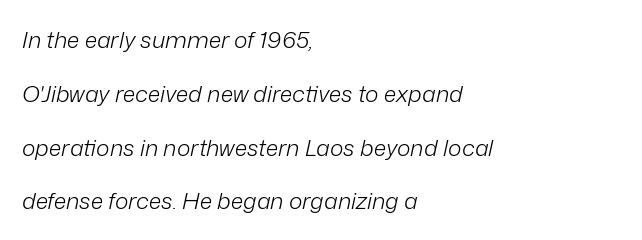
{"italic": "yes", "lean": "right", "slant_degrees": 12, "bold": "no", "underline": "no", "align": "left", "line_spacing": "loose", "line_spacing_ratio": 2.34, "letter_spacing": "normal", "letter_spacing_em": 0.0, "glyph_px": 23}
